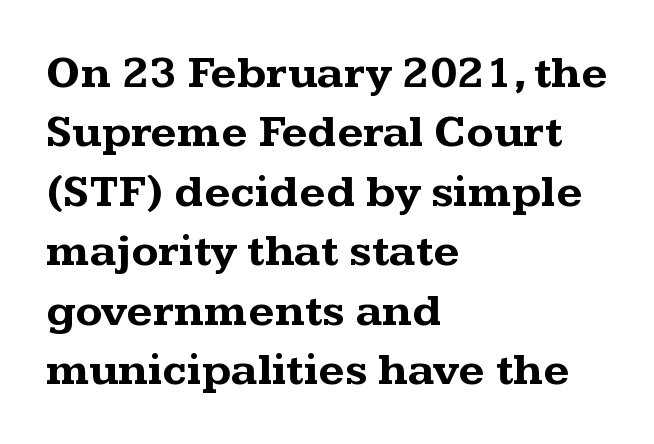
{"serif": "yes", "italic": "no", "bold": "yes", "weight": "bold", "width": "wide", "stroke_contrast": "medium", "x_height": "medium", "monospaced": "no", "underline": "no", "align": "left", "line_spacing": "normal", "line_spacing_ratio": 1.32, "letter_spacing": "normal", "letter_spacing_em": 0.0, "glyph_px": 45}
